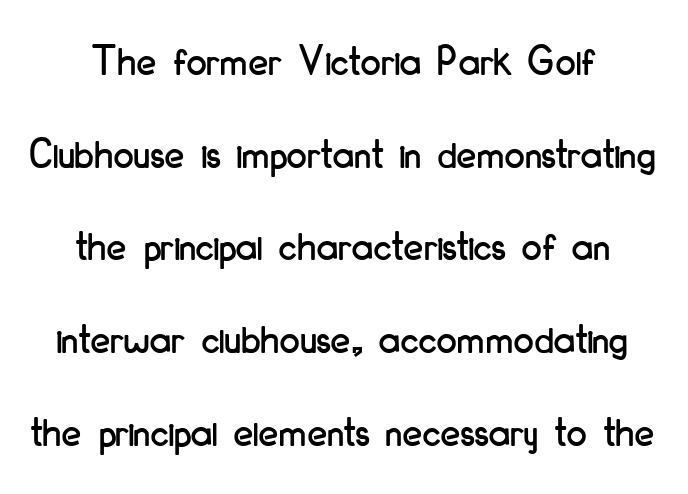
The passage shown has conventional tracking throughout. Underlining? Definitely not there. The passage shown is typed in a proportional face where columns would drift. Italic: no, the glyphs are upright roman. The lines are spread far apart with generous leading.
